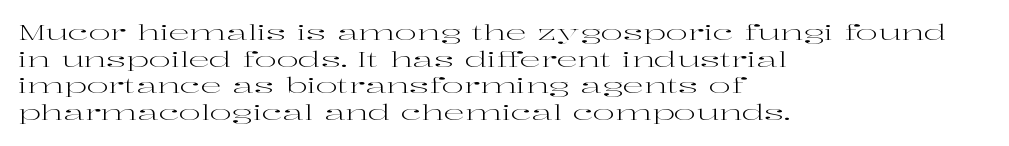
Q: Is the text bold? A: No.
Q: Is the text italic (slanted)? A: No, it is upright.
Q: Is the text underlined? A: No.
Q: How is the paragraph aligned? A: Left-aligned.
Q: Is the spacing between letters normal or unusually wide? A: Normal.
Q: Is the spacing between lines tight, normal or loose? A: Normal.
